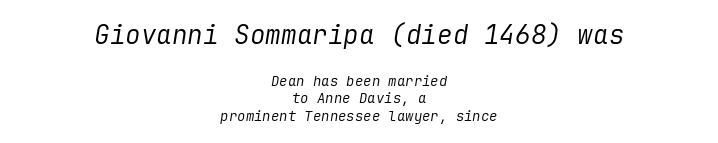
Q: Is the text bold? A: No.
Q: Is the text italic (slanted)? A: Yes, it leans right by about 9 degrees.
Q: Is the text underlined? A: No.
Q: How is the paragraph aligned? A: Centered.
Q: Is the spacing between letters normal or unusually wide? A: Normal.
Q: Is the spacing between lines tight, normal or loose? A: Normal.
Q: Which block of text is set in a larger size, the first (top) or the second (bottom)? A: The first (top) one.
